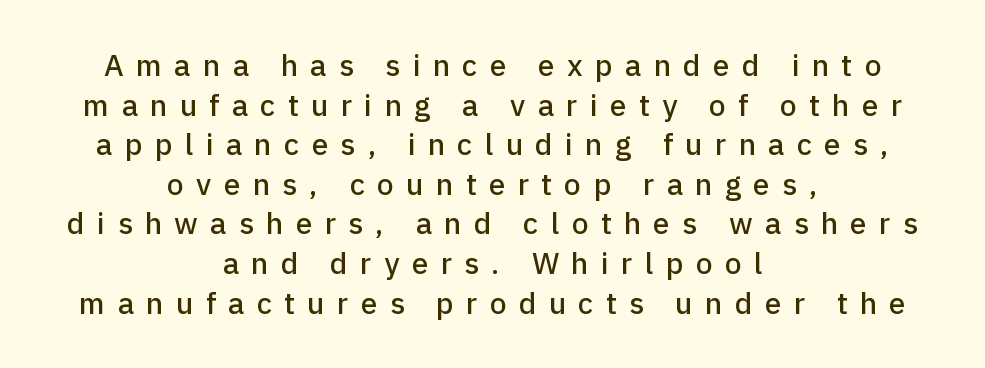
The image shows 30 px sans-serif type, upright; set centered, normal line spacing (1.32x), unusually wide letter spacing (+0.41 em), not underlined; low stroke contrast and a medium x-height.
